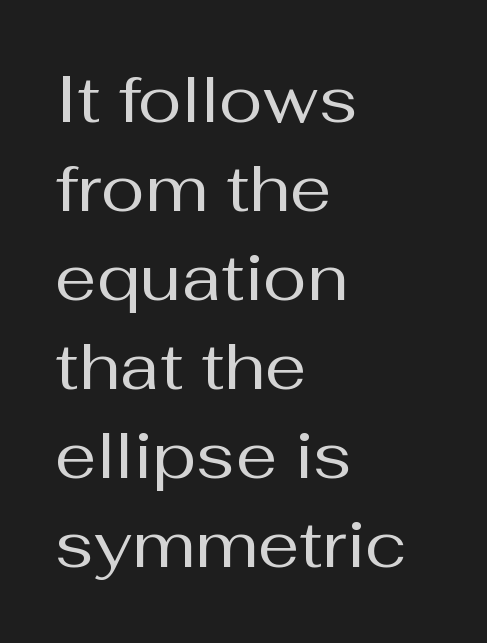
The image shows 66 px regular-weight sans-serif type, upright; set left-aligned, normal line spacing (1.35x), normal letter spacing, not underlined; medium stroke contrast and a medium x-height.
